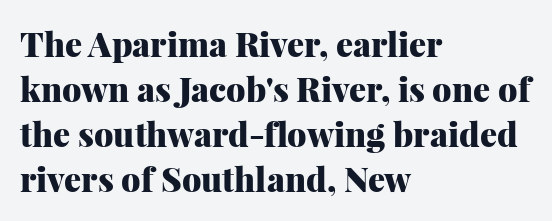
Q: Is the text bold? A: Yes.
Q: Is the text italic (slanted)? A: No, it is upright.
Q: Is the typeface a serif or a sans-serif typeface? A: Serif.
Q: Is the text underlined? A: No.
Q: How is the paragraph aligned? A: Left-aligned.
Q: Is the spacing between letters normal or unusually wide? A: Normal.
Q: Is the spacing between lines tight, normal or loose? A: Normal.
Q: Width (condensed, normal, or wide)? A: Normal.
Q: Stroke contrast? A: Medium.
Q: x-height? A: Medium.
Q: Monospaced? A: No.
